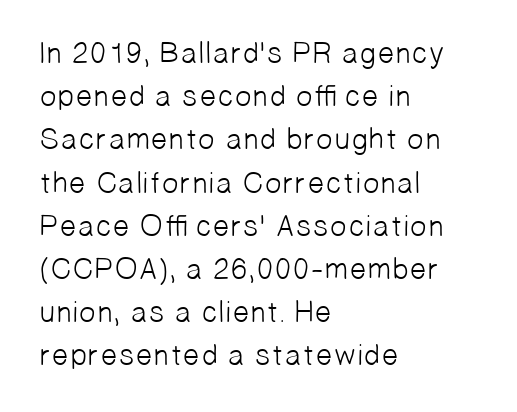
{"serif": "no", "bold": "no", "weight": "light", "width": "normal", "stroke_contrast": "low", "x_height": "medium", "monospaced": "no", "underline": "no", "align": "left", "line_spacing": "normal", "line_spacing_ratio": 1.44, "letter_spacing": "normal", "letter_spacing_em": 0.0, "glyph_px": 30}
